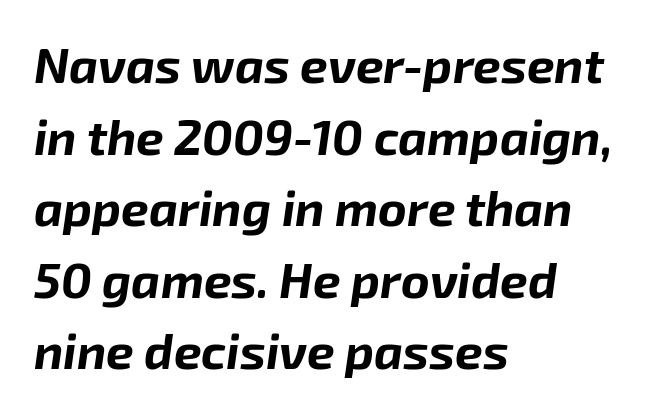
{"italic": "yes", "lean": "right", "slant_degrees": 8, "bold": "yes", "weight": "bold", "width": "normal", "stroke_contrast": "low", "x_height": "medium", "monospaced": "no", "underline": "no", "align": "left", "line_spacing": "normal", "line_spacing_ratio": 1.46, "letter_spacing": "normal", "letter_spacing_em": 0.0, "glyph_px": 49}
